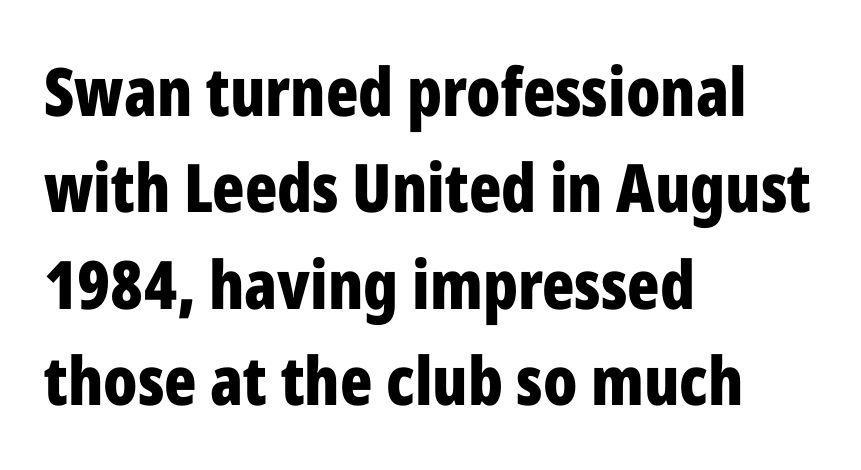
The passage shown is emphatically bold. Only glyphs here, with clear space below each row. The rendering shows plain stroke endings on the letterforms — a sans-serif design. The typography opts for an upright posture over an oblique one.
